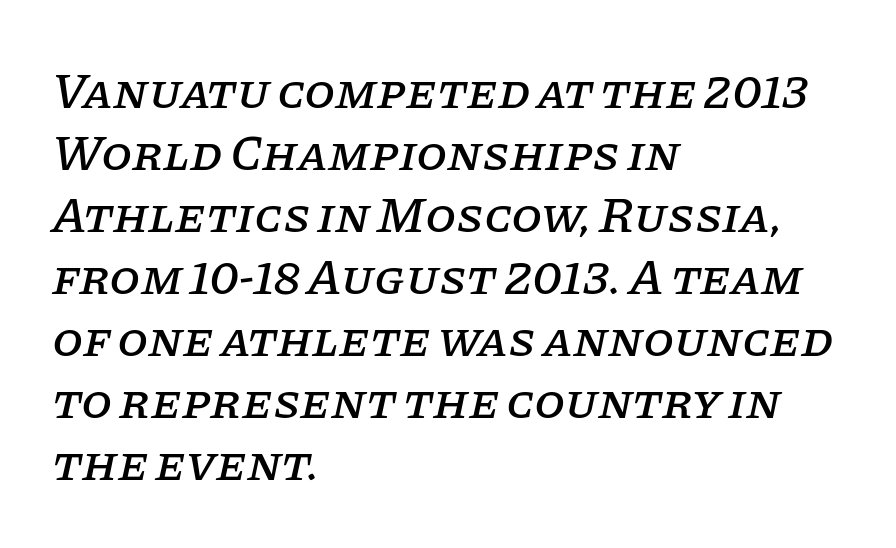
What kind of face is this? One with serifs. The letters sit at their default tracking, neither squeezed nor spread. Horizontally, the lines are justified to the leading edge only. The specimen reads as italic at a glance. The letters advance in unequal steps, a hallmark of proportional type.
